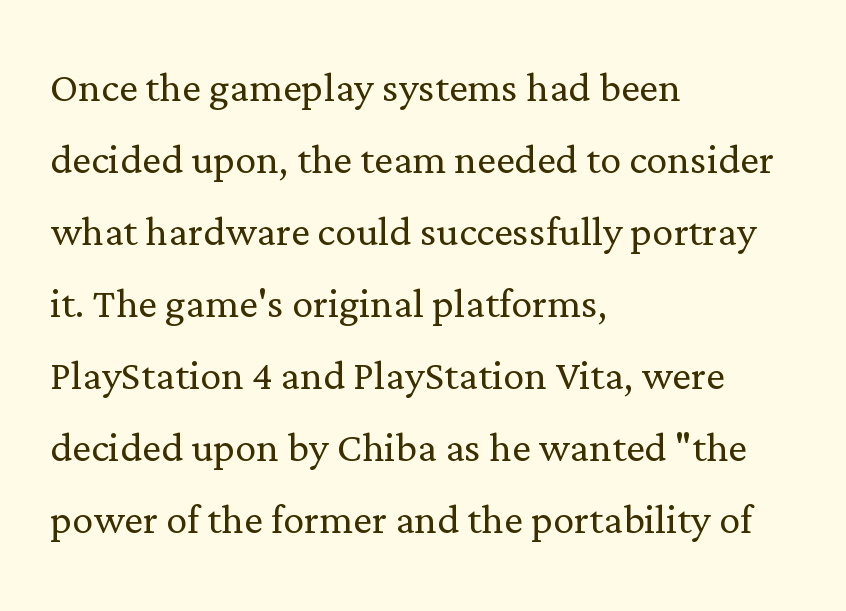
The face used here is proportionally spaced, like ordinary book or web type. The passage is arranged the way most books set body copy — flush left. On a weight scale, this lands at 450 or below. The gaps between neighbouring characters are ordinary and unremarkable. Italic: no, the glyphs are upright roman.
